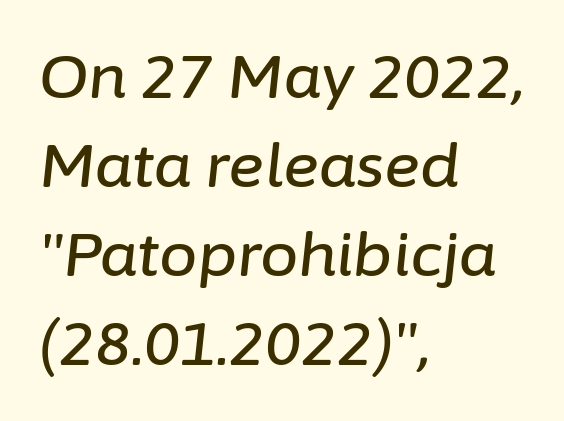
If you measured baseline to baseline, you'd find a middling distance. Proportional: the letters do not fall into vertical columns. Look at the tracking — it's just the regular setting, nothing added. Nobody drew a line under any word here.
